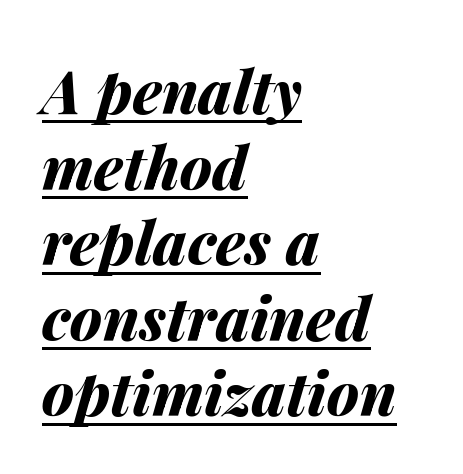
{"italic": "yes", "lean": "right", "slant_degrees": 14, "bold": "yes", "weight": "bold", "width": "normal", "stroke_contrast": "medium", "x_height": "medium", "monospaced": "no", "underline": "yes", "align": "left", "line_spacing": "normal", "line_spacing_ratio": 1.26, "letter_spacing": "normal", "letter_spacing_em": 0.0, "glyph_px": 60}
